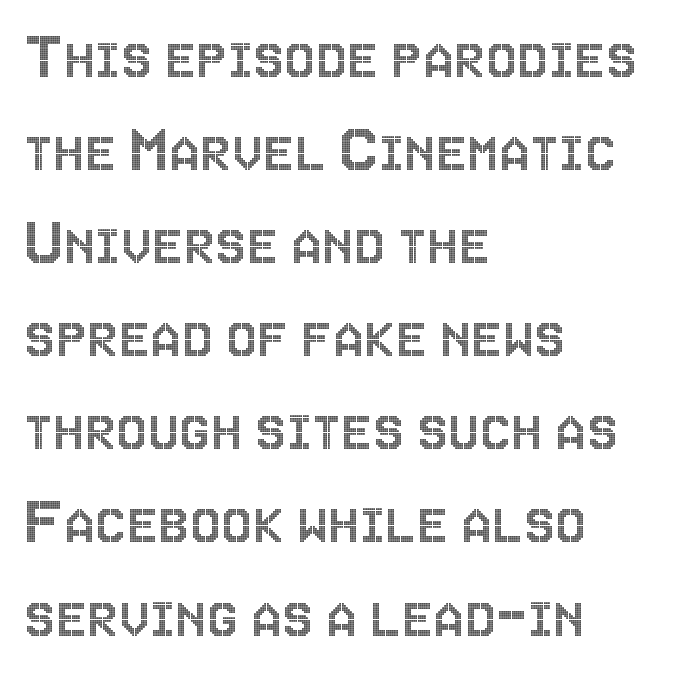
Q: Is the text italic (slanted)? A: No, it is upright.
Q: Is the text underlined? A: No.
Q: How is the paragraph aligned? A: Left-aligned.
Q: Is the spacing between letters normal or unusually wide? A: Normal.
Q: Is the spacing between lines tight, normal or loose? A: Normal.
Q: Width (condensed, normal, or wide)? A: Condensed.
Q: x-height? A: Large.
Q: Monospaced? A: No.
